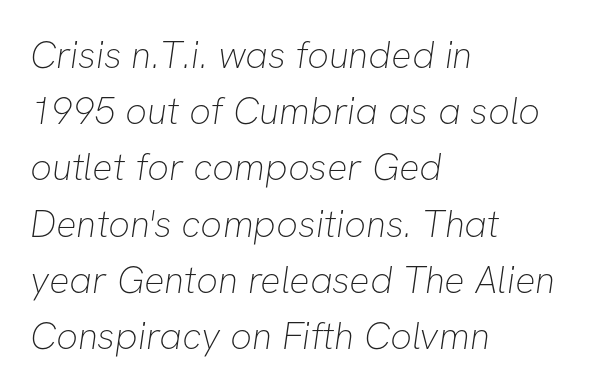
{"serif": "no", "bold": "no", "weight": "thin", "width": "normal", "stroke_contrast": "low", "x_height": "medium", "monospaced": "no", "underline": "no", "align": "left", "line_spacing": "normal", "line_spacing_ratio": 1.48, "letter_spacing": "normal", "letter_spacing_em": 0.0, "glyph_px": 38}
